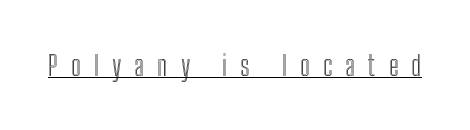
The image shows 28 px condensed type, upright; set unusually wide letter spacing (+0.47 em), underlined; a medium x-height.
